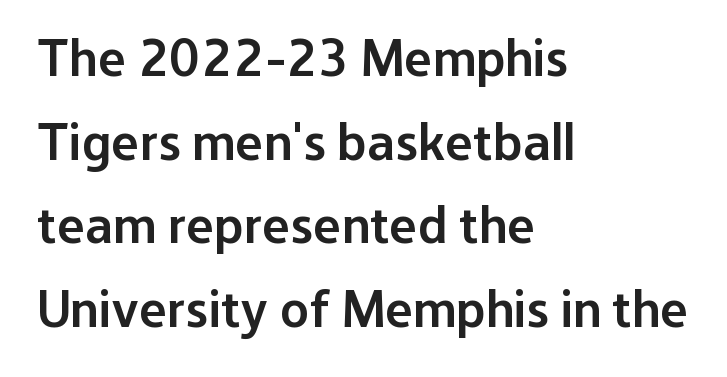
The image shows 53 px semibold sans-serif type, upright; set left-aligned, normal line spacing (1.58x), normal letter spacing, not underlined; low stroke contrast and a medium x-height.
